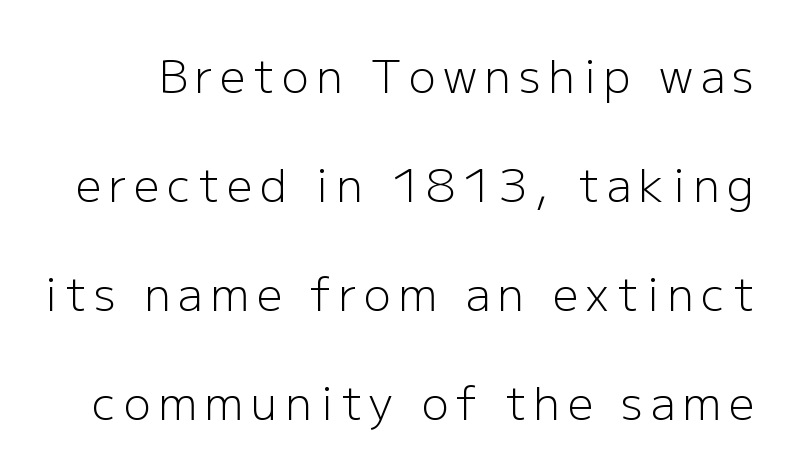
Q: Is the text bold? A: No.
Q: Is the text italic (slanted)? A: No, it is upright.
Q: Is the typeface a serif or a sans-serif typeface? A: Sans-serif.
Q: Is the text underlined? A: No.
Q: Is the spacing between lines tight, normal or loose? A: Loose.
Q: Width (condensed, normal, or wide)? A: Normal.
Q: Stroke contrast? A: Low.
Q: x-height? A: Medium.
Q: Monospaced? A: No.
